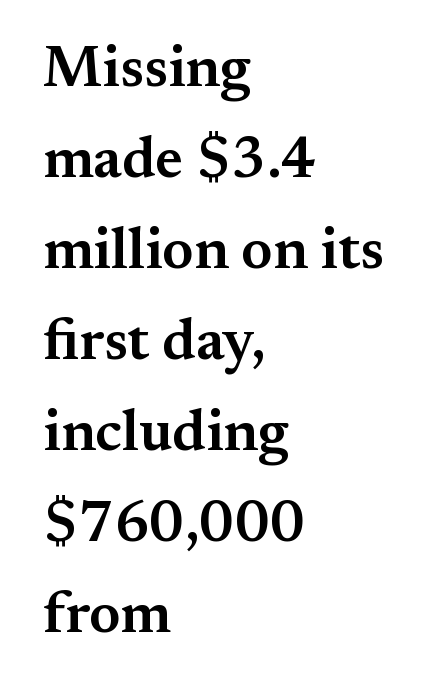
The image shows 58 px semibold serif type, upright; set left-aligned, normal line spacing (1.57x), normal letter spacing, not underlined; medium stroke contrast and a small x-height.
